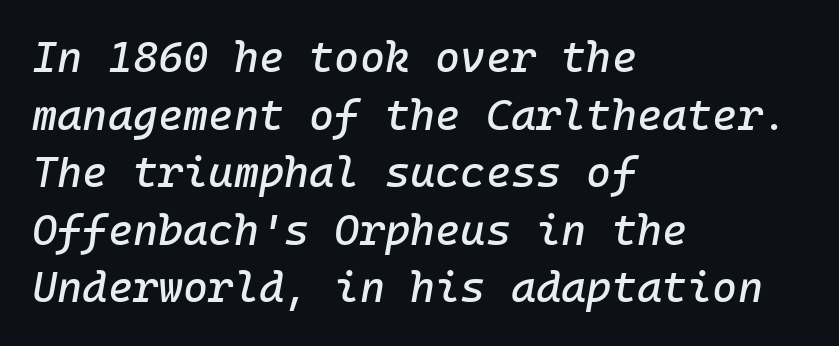
Q: Is the text italic (slanted)? A: Yes, it leans right by about 10 degrees.
Q: Is the text underlined? A: No.
Q: How is the paragraph aligned? A: Left-aligned.
Q: Is the spacing between letters normal or unusually wide? A: Normal.
Q: Is the spacing between lines tight, normal or loose? A: Normal.
Q: Width (condensed, normal, or wide)? A: Normal.
Q: Stroke contrast? A: Low.
Q: x-height? A: Medium.
